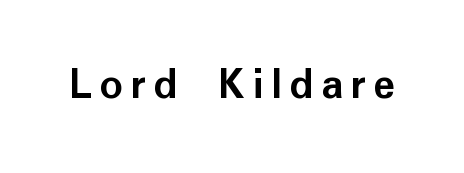
Q: Is the text bold? A: Yes.
Q: Is the text italic (slanted)? A: No, it is upright.
Q: Is the typeface a serif or a sans-serif typeface? A: Sans-serif.
Q: Is the text underlined? A: No.
Q: Width (condensed, normal, or wide)? A: Normal.
Q: Stroke contrast? A: Low.
Q: x-height? A: Medium.
Q: Monospaced? A: No.
